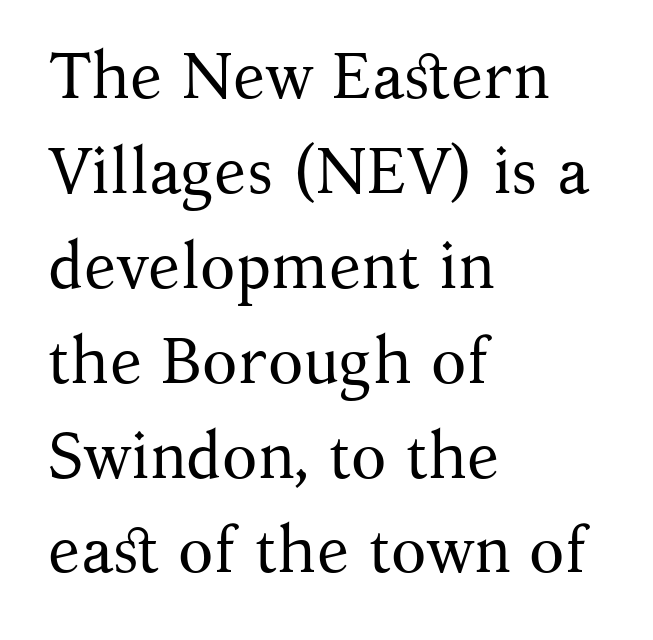
Q: Is the text bold? A: No.
Q: Is the text italic (slanted)? A: No, it is upright.
Q: Is the typeface a serif or a sans-serif typeface? A: Serif.
Q: Is the text underlined? A: No.
Q: How is the paragraph aligned? A: Left-aligned.
Q: Is the spacing between letters normal or unusually wide? A: Normal.
Q: Is the spacing between lines tight, normal or loose? A: Normal.
Q: Width (condensed, normal, or wide)? A: Normal.
Q: Stroke contrast? A: Medium.
Q: x-height? A: Medium.
Q: Monospaced? A: No.
